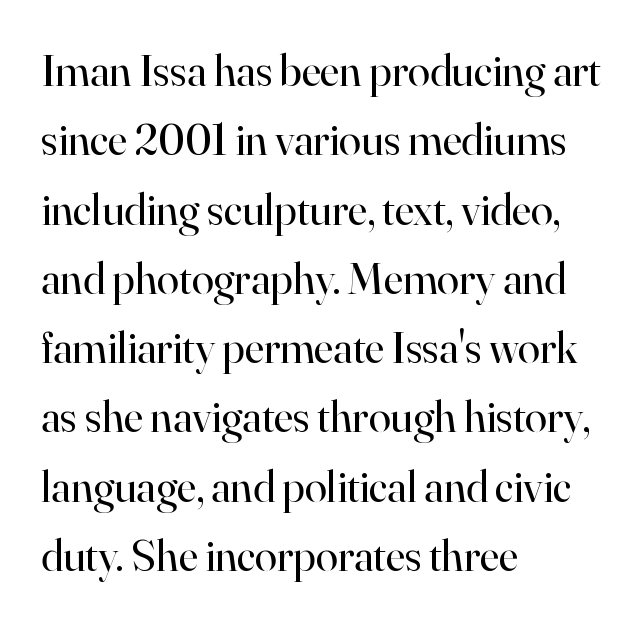
Q: Is the text bold? A: No.
Q: Is the text italic (slanted)? A: No, it is upright.
Q: Is the typeface a serif or a sans-serif typeface? A: Serif.
Q: Is the text underlined? A: No.
Q: How is the paragraph aligned? A: Left-aligned.
Q: Is the spacing between letters normal or unusually wide? A: Normal.
Q: Is the spacing between lines tight, normal or loose? A: Normal.
Q: Width (condensed, normal, or wide)? A: Normal.
Q: Stroke contrast? A: High.
Q: x-height? A: Small.
Q: Monospaced? A: No.
